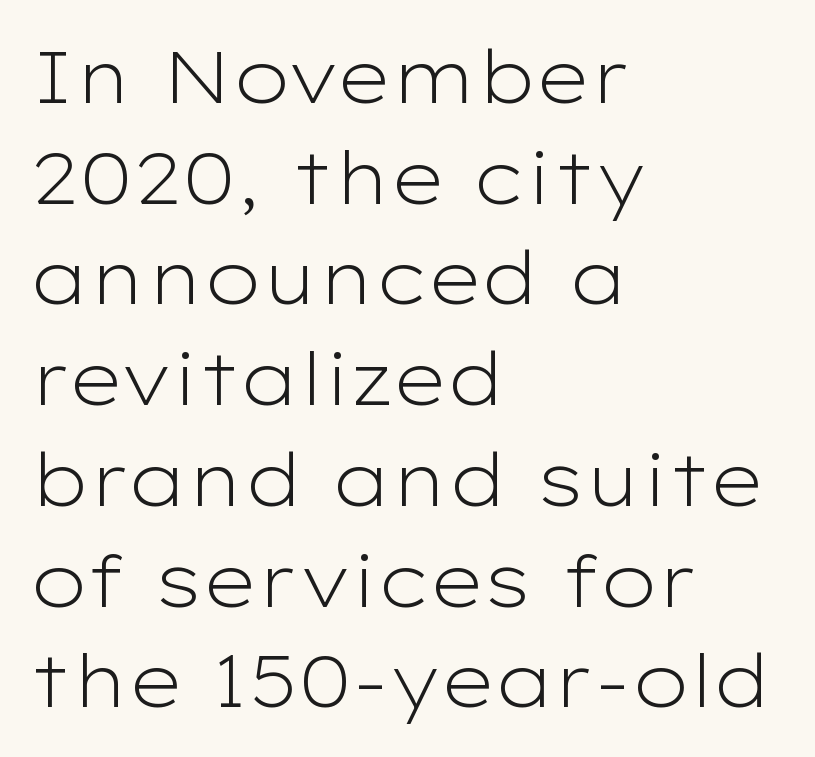
Character widths vary here, with narrow letters taking less room than wide ones. This sample uses an upright cut, with every glyph sitting square on the baseline. Each row of text sits above clean, open space. If you drew a ruler down the left edge, every line would touch it. Look at the bottom of the vertical strokes: they stop flat, with no serifs. Summary of weight: not heavy and not bold.
